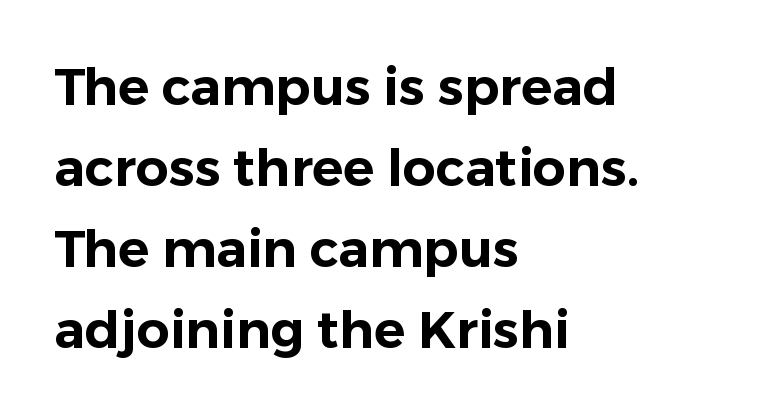
{"serif": "no", "italic": "no", "width": "normal", "stroke_contrast": "low", "x_height": "medium", "monospaced": "no", "underline": "no", "align": "left", "line_spacing": "normal", "line_spacing_ratio": 1.56, "letter_spacing": "normal", "letter_spacing_em": 0.0, "glyph_px": 52}
